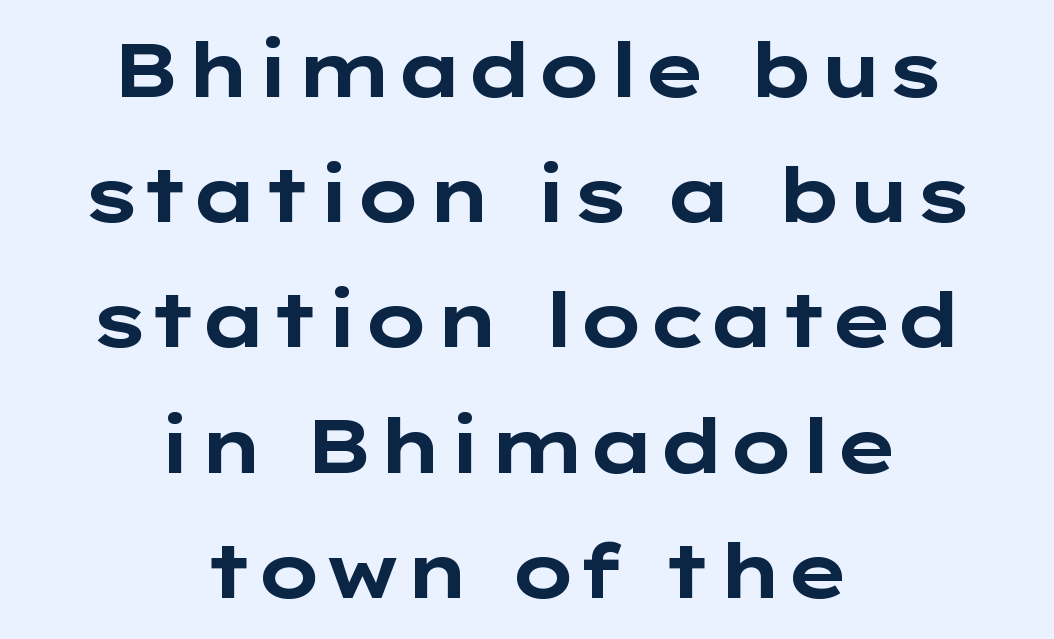
This is roman type, the default non-slanted kind. The letters advance in unequal steps, a hallmark of proportional type. To sum up the face: it is a sans, with no serifs. The space beneath each line is pristine and unruled. Summary of vertical rhythm: regular, with standard interline spacing. This is heavy type, rendered in bold.
